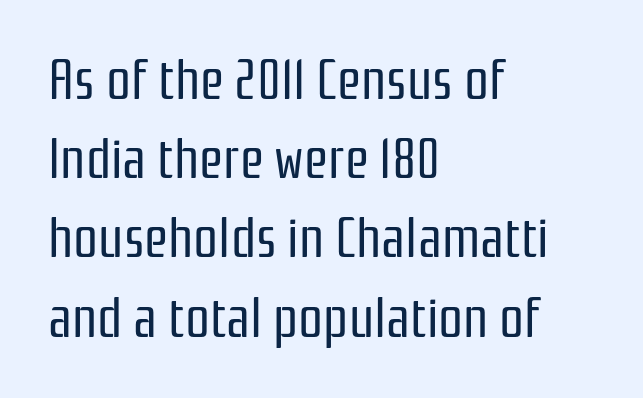
The image shows 55 px regular-weight, condensed sans-serif type, upright; set left-aligned, normal line spacing (1.44x), normal letter spacing, not underlined; low stroke contrast and a medium x-height.
